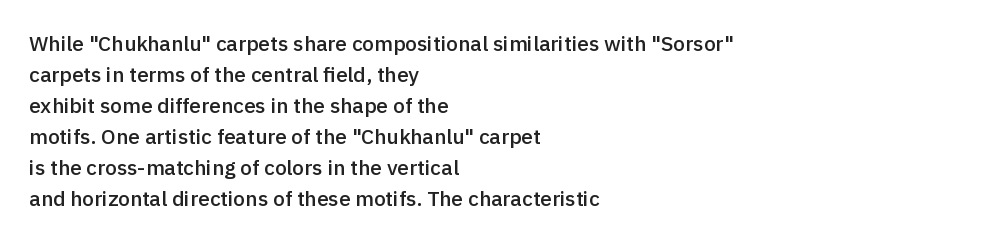
The image shows 21 px text type, upright; set left-aligned, normal line spacing (1.48x), normal letter spacing, not underlined.
